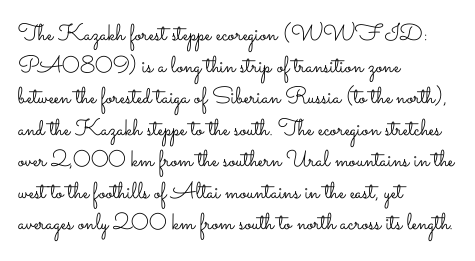
The strokes are not fattened; the text isn't bold. Beneath every word, the page is bare. Every row of glyphs begins at an identical x-position on the left.
